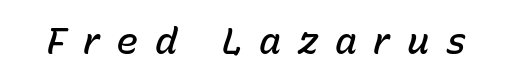
The image shows 37 px semibold type, italic (leaning right); set unusually wide letter spacing (+0.45 em), not underlined; low stroke contrast and a medium x-height.
